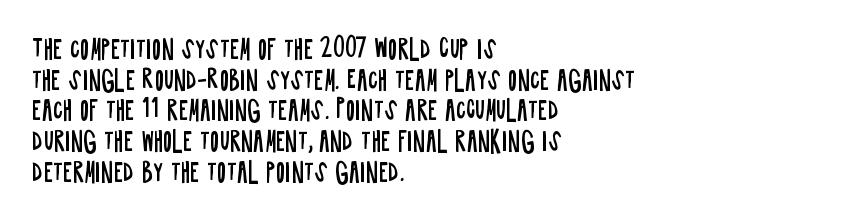
The image shows 25 px text type, upright; set left-aligned, line spacing 1.23x, normal letter spacing, not underlined.
